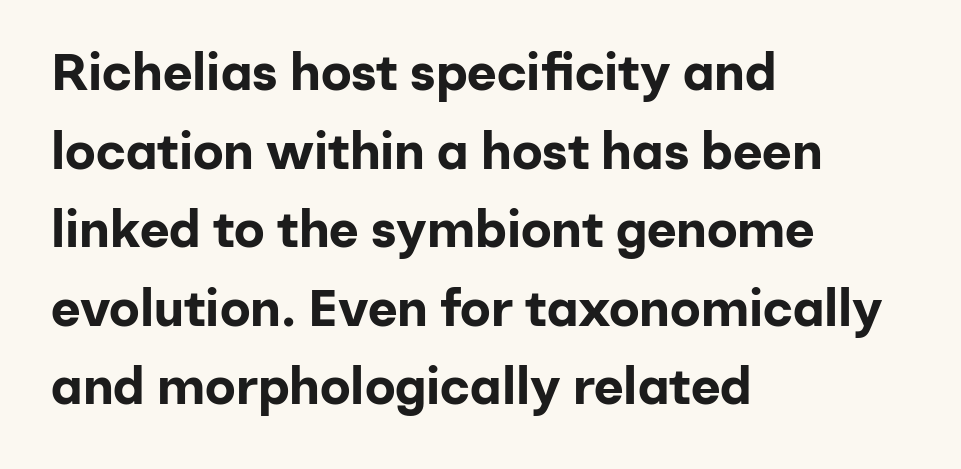
Check under the words: just untouched page. Do the letters lean? They stand straight. Teacher's note: observe the even left margin — that is flush-left alignment. In terms of letterform style, serifs are entirely absent.
